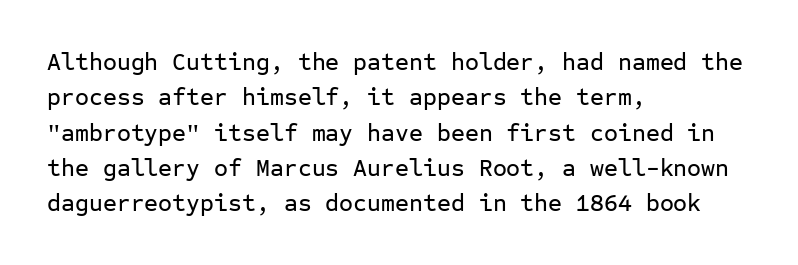
The passage shown stacks its lines at a standard gap. No extra tracking has been applied to these lines. Compared with a centered layout, this one pins lines to the left instead. The area under the type is left untouched. When letters stand straight like this, we call the style roman or upright.
